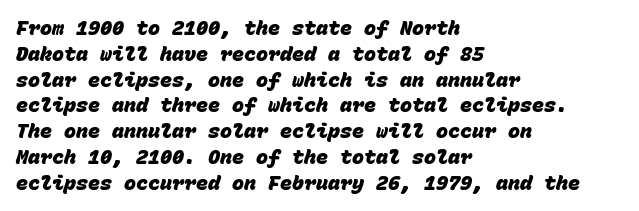
{"bold": "yes", "underline": "no", "align": "left", "line_spacing": "normal", "line_spacing_ratio": 1.29, "letter_spacing": "normal", "letter_spacing_em": 0.0, "glyph_px": 20}
